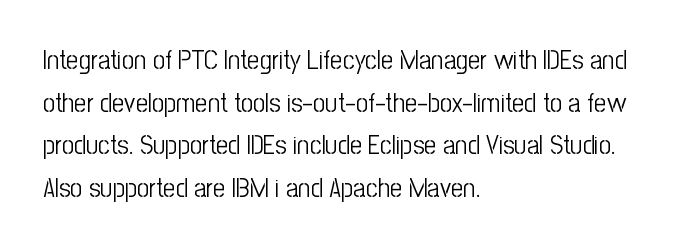
The ragged edge is on the right, which tells us the setting is flush left. Vertical strokes here are truly vertical. Heaviness? Minimal to ordinary, like unemphasized prose. Lines of text with bare space underneath.
